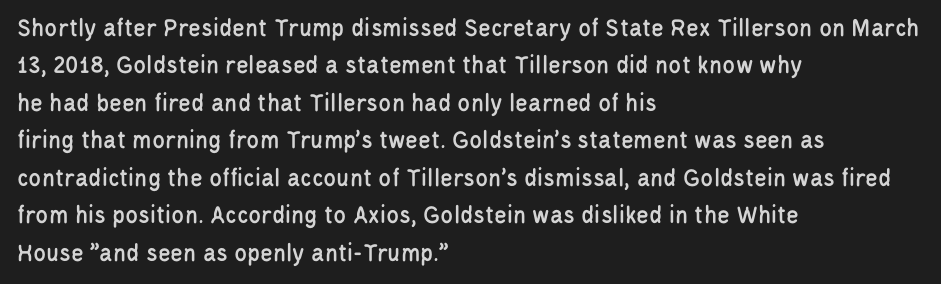
{"italic": "no", "underline": "no", "align": "left", "line_spacing": "normal", "line_spacing_ratio": 1.44, "letter_spacing": "normal", "letter_spacing_em": 0.0, "glyph_px": 26}
